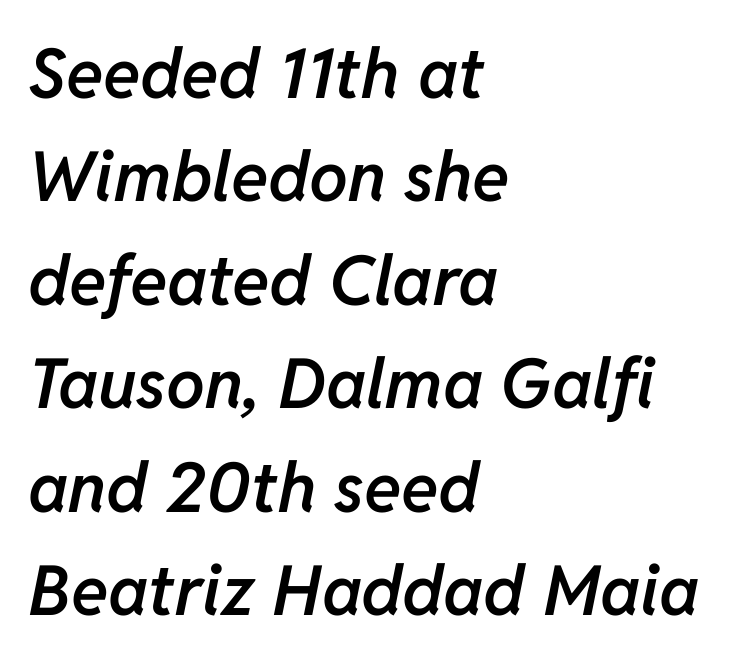
{"italic": "yes", "lean": "right", "slant_degrees": 11, "bold": "semi", "weight": "semibold", "width": "normal", "stroke_contrast": "low", "x_height": "medium", "monospaced": "no", "underline": "no", "align": "left", "line_spacing": "normal", "line_spacing_ratio": 1.5, "letter_spacing": "normal", "letter_spacing_em": 0.0, "glyph_px": 69}
